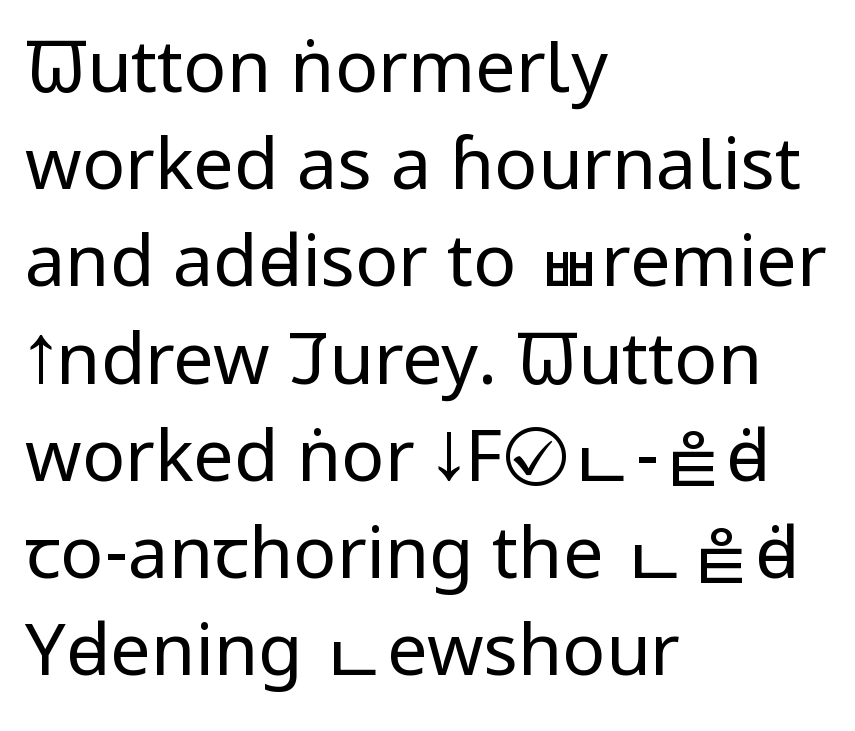
Q: Is the text bold? A: No.
Q: Is the text italic (slanted)? A: No, it is upright.
Q: Is the typeface a serif or a sans-serif typeface? A: Sans-serif.
Q: Is the text underlined? A: No.
Q: How is the paragraph aligned? A: Left-aligned.
Q: Is the spacing between letters normal or unusually wide? A: Normal.
Q: Is the spacing between lines tight, normal or loose? A: Normal.
Q: Width (condensed, normal, or wide)? A: Condensed.
Q: Stroke contrast? A: Low.
Q: x-height? A: Large.
Q: Monospaced? A: No.
